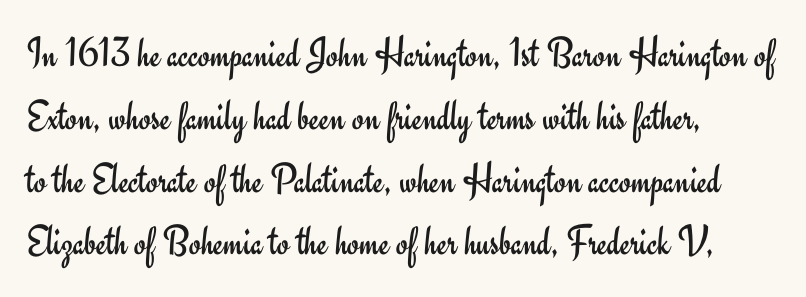
{"serif": "no", "bold": "no", "weight": "regular", "width": "normal", "stroke_contrast": "low", "x_height": "small", "monospaced": "no", "underline": "no", "align": "left", "line_spacing": "normal", "line_spacing_ratio": 1.46, "letter_spacing": "normal", "letter_spacing_em": 0.0, "glyph_px": 43}
